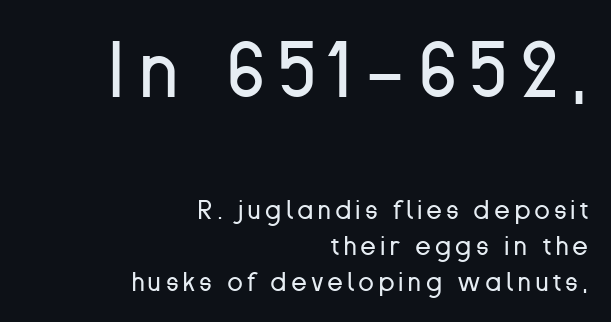
Q: Is the text bold? A: No.
Q: Is the text italic (slanted)? A: No, it is upright.
Q: Is the typeface a serif or a sans-serif typeface? A: Sans-serif.
Q: Is the text underlined? A: No.
Q: How is the paragraph aligned? A: Right-aligned.
Q: Is the spacing between lines tight, normal or loose? A: Normal.
Q: Which block of text is set in a larger size, the first (top) or the second (bottom)? A: The first (top) one.
Q: Width (condensed, normal, or wide)? A: Normal.
Q: Stroke contrast? A: Low.
Q: x-height? A: Medium.
Q: Monospaced? A: No.
